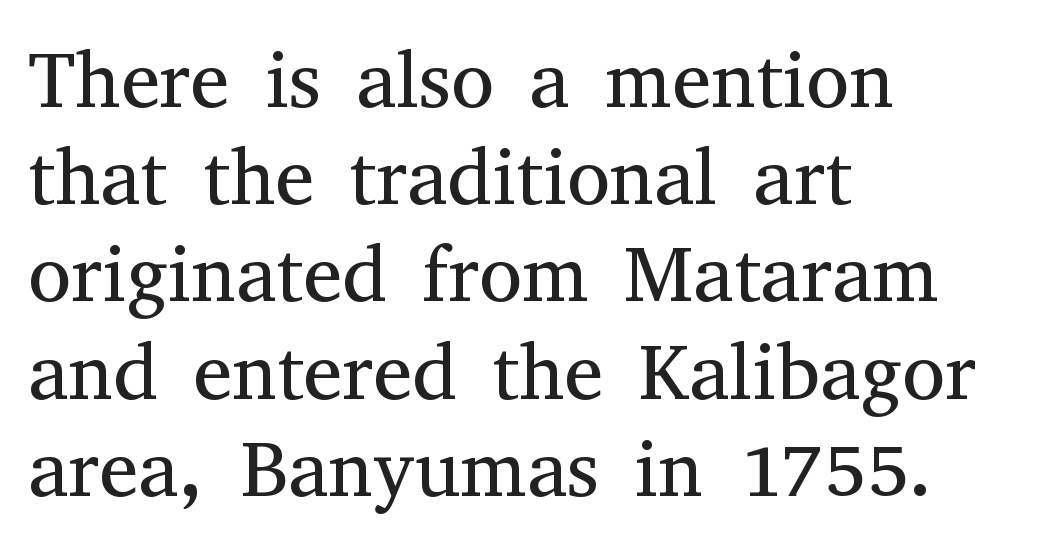
{"serif": "yes", "italic": "no", "bold": "no", "weight": "regular", "width": "normal", "stroke_contrast": "medium", "x_height": "medium", "monospaced": "no", "underline": "no", "align": "left", "line_spacing_ratio": 1.23, "letter_spacing": "normal", "letter_spacing_em": 0.0, "glyph_px": 79}
